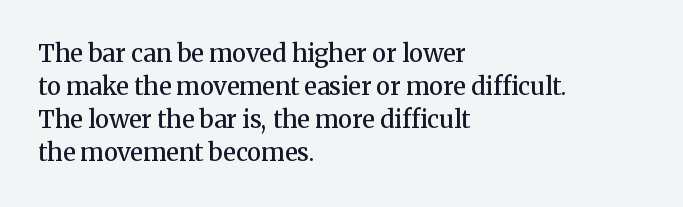
Q: Is the text bold? A: Semi-bold.
Q: Is the text italic (slanted)? A: No, it is upright.
Q: Is the text underlined? A: No.
Q: How is the paragraph aligned? A: Left-aligned.
Q: Is the spacing between letters normal or unusually wide? A: Normal.
Q: Is the spacing between lines tight, normal or loose? A: Normal.
